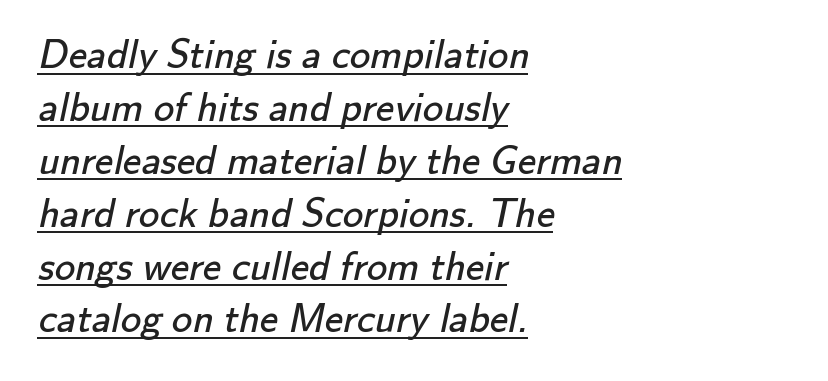
Students, note that the glyphs here touch the page at normal intervals. The lines sit at an ordinary, default distance from one another. Honestly, the underline is the first thing you notice here. Each letter keeps its own natural width here, so spacing adapts to shape. Heaviness? Minimal to ordinary, like unemphasized prose.
